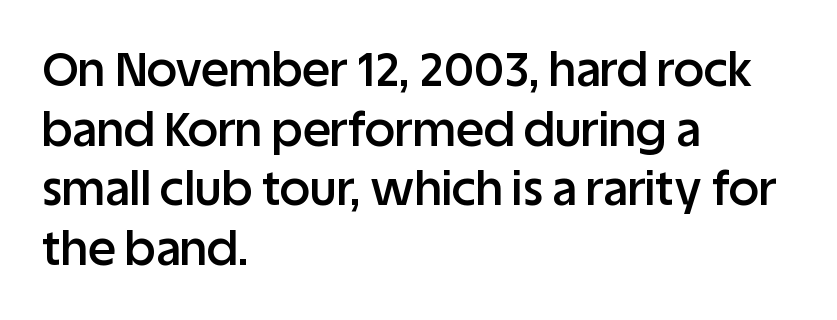
The image shows 47 px semibold sans-serif type, upright; set left-aligned, normal line spacing (1.27x), normal letter spacing, not underlined; low stroke contrast and a large x-height.
